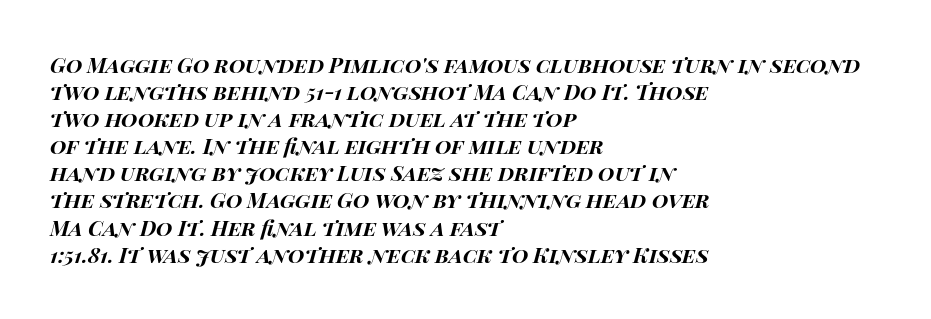
The image shows 21 px bold type, italic (leaning right); set left-aligned, normal line spacing (1.29x), normal letter spacing, not underlined.
